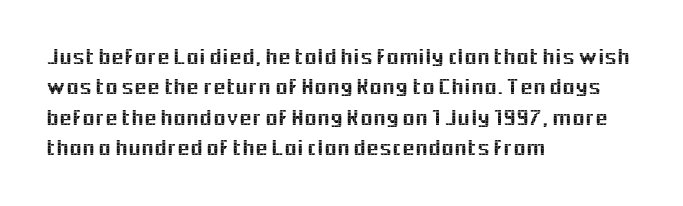
Q: Is the text italic (slanted)? A: No, it is upright.
Q: Is the text underlined? A: No.
Q: How is the paragraph aligned? A: Left-aligned.
Q: Is the spacing between letters normal or unusually wide? A: Normal.
Q: Is the spacing between lines tight, normal or loose? A: Normal.
